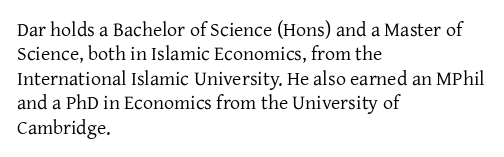
The image shows 20 px text type, upright; set left-aligned, line spacing 1.22x, normal letter spacing, not underlined.
